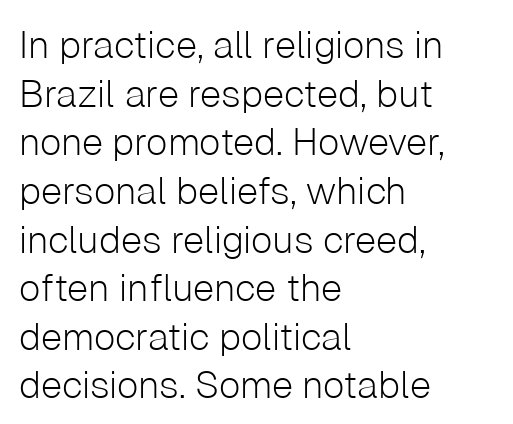
The image shows 38 px light sans-serif type, upright; set left-aligned, normal line spacing (1.28x), normal letter spacing, not underlined; low stroke contrast and a medium x-height.
